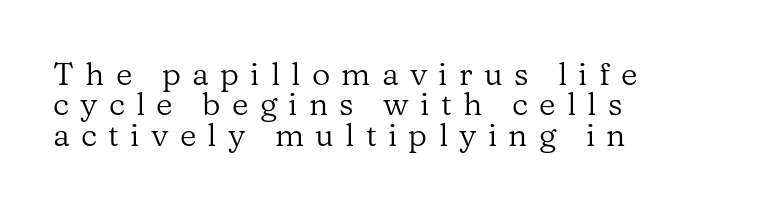
The image shows 32 px regular-weight serif type, upright; set left-aligned, tight line spacing (0.95x), unusually wide letter spacing (+0.35 em), not underlined; low stroke contrast and a medium x-height.
